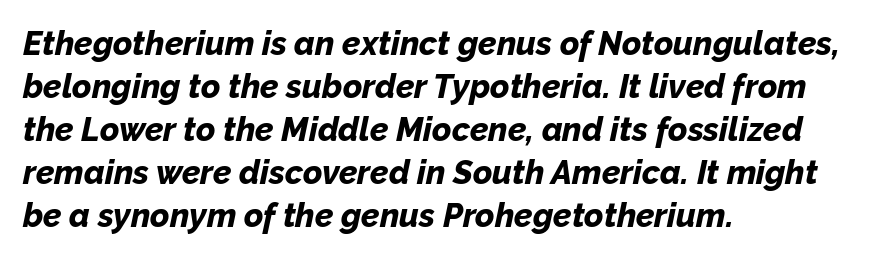
{"italic": "yes", "lean": "right", "slant_degrees": 12, "bold": "yes", "weight": "bold", "width": "normal", "stroke_contrast": "low", "x_height": "medium", "monospaced": "no", "underline": "no", "align": "left", "line_spacing": "normal", "line_spacing_ratio": 1.3, "letter_spacing": "normal", "letter_spacing_em": 0.0, "glyph_px": 33}
